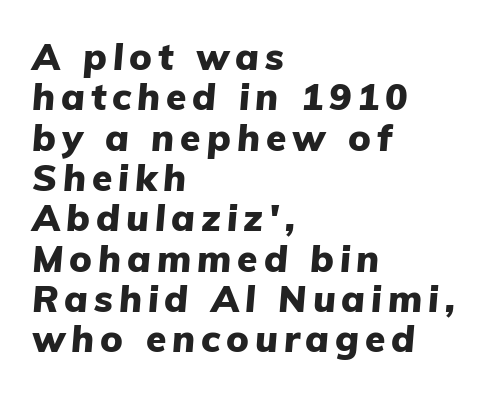
The image shows 37 px heavy type, italic (leaning right); set left-aligned, tight line spacing (1.09x), not underlined; low stroke contrast and a medium x-height.
